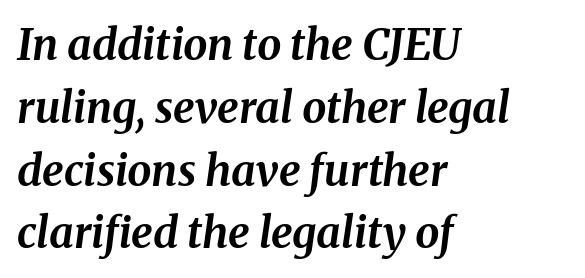
The image shows 43 px bold type, italic (leaning right); set left-aligned, normal line spacing (1.46x), normal letter spacing, not underlined; medium stroke contrast and a medium x-height.
